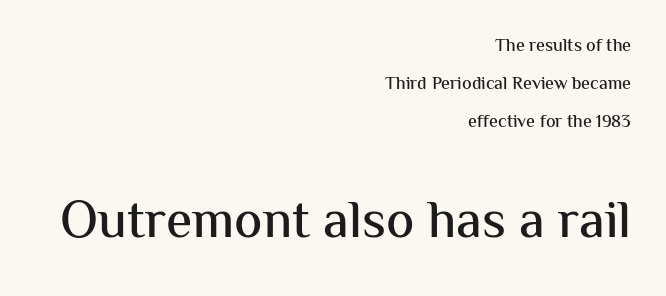
Whoever set this chose breathing room over compactness in the vertical rhythm. Check the space under the baseline: it is left empty. The passage shown begins with its smaller block and ends with its larger one. Spacing verdict: proportional, widths tailored to each character. One-word summary of the alignment: right.
